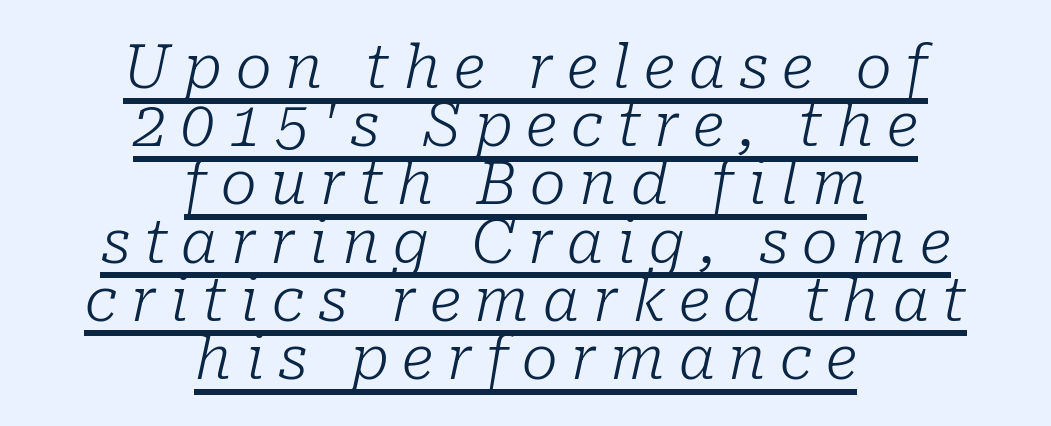
Q: Is the text bold? A: No.
Q: Is the text italic (slanted)? A: Yes, it leans right by about 10 degrees.
Q: Is the typeface a serif or a sans-serif typeface? A: Serif.
Q: Is the text underlined? A: Yes.
Q: How is the paragraph aligned? A: Centered.
Q: Is the spacing between letters normal or unusually wide? A: Unusually wide.
Q: Is the spacing between lines tight, normal or loose? A: Tight.
Q: Width (condensed, normal, or wide)? A: Normal.
Q: Stroke contrast? A: Low.
Q: x-height? A: Medium.
Q: Monospaced? A: No.
